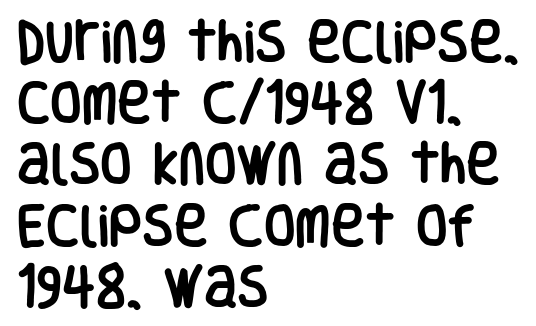
{"serif": "no", "italic": "no", "width": "condensed", "stroke_contrast": "low", "x_height": "large", "monospaced": "no", "underline": "no", "align": "left", "line_spacing": "normal", "line_spacing_ratio": 1.33, "letter_spacing": "normal", "letter_spacing_em": 0.0, "glyph_px": 46}
